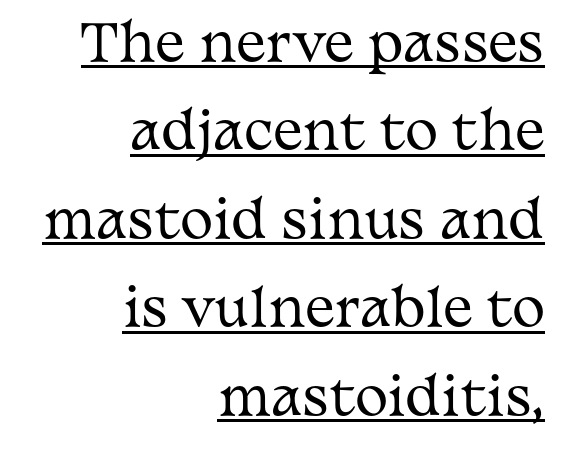
The horizontal fit of the characters is conventional and even. Students, observe the line beneath the letters — that is underlining. Quick note: not italic, upright. Compared with a flush-left layout, this one pins lines to the opposite, right side. The passage shown is typed in a proportional face where columns would drift.
